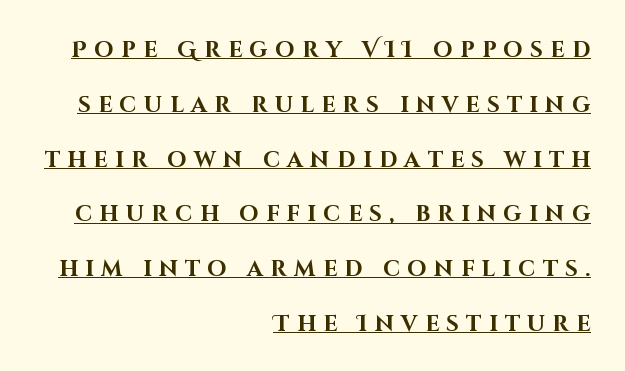
The image shows 22 px bold type, upright; set right-aligned, loose line spacing (2.49x), unusually wide letter spacing (+0.34 em), underlined.
